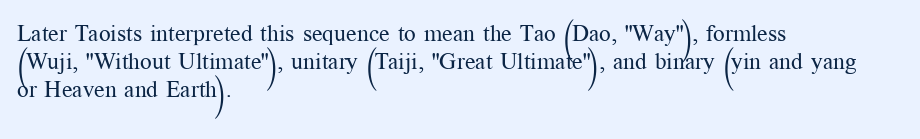
The image shows 23 px text type, upright; set left-aligned, line spacing 1.22x, normal letter spacing, not underlined.
